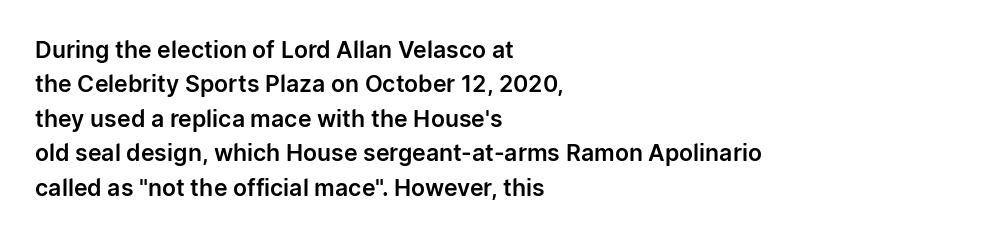
The specimen omits any rule beneath the text block's lines. The line-height multiplier appears to be the usual default. Posture: upright roman. The letters sit at their default tracking, neither squeezed nor spread.
